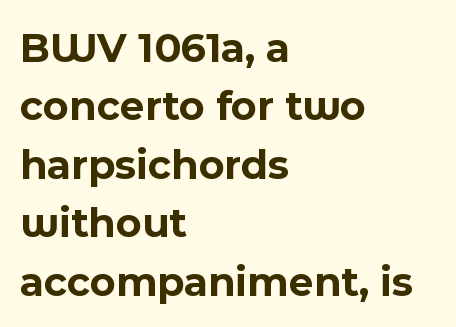
Type without underlining. Students, note that the glyphs here touch the page at normal intervals. The letters stand straight up with perfectly vertical stems. The font family rendered here belongs to the sans-serif group. Proportional: the letters do not fall into vertical columns. Heft: maximum for text — a bold.
